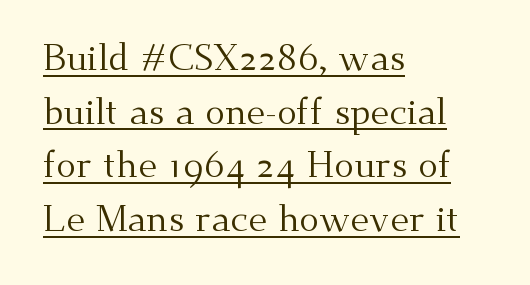
{"serif": "yes", "italic": "no", "bold": "no", "weight": "regular", "width": "normal", "stroke_contrast": "medium", "x_height": "small", "monospaced": "no", "underline": "yes", "align": "left", "line_spacing": "normal", "line_spacing_ratio": 1.45, "letter_spacing": "normal", "letter_spacing_em": 0.0, "glyph_px": 37}
